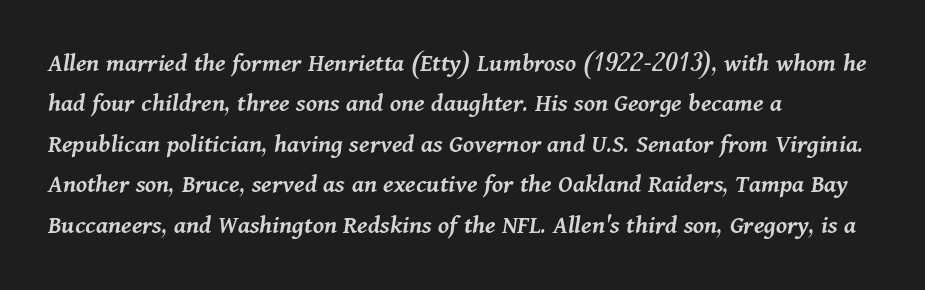
The image shows 27 px text type, italic (leaning right); set left-aligned, normal line spacing (1.5x), normal letter spacing, not underlined.
